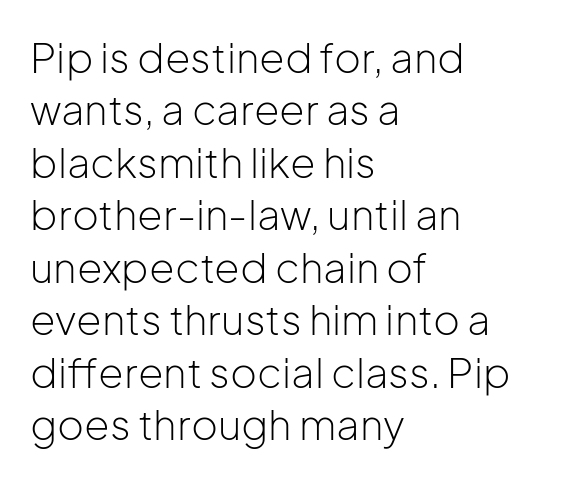
Q: Is the text bold? A: No.
Q: Is the text italic (slanted)? A: No, it is upright.
Q: Is the typeface a serif or a sans-serif typeface? A: Sans-serif.
Q: Is the text underlined? A: No.
Q: How is the paragraph aligned? A: Left-aligned.
Q: Is the spacing between letters normal or unusually wide? A: Normal.
Q: Is the spacing between lines tight, normal or loose? A: Normal.
Q: Width (condensed, normal, or wide)? A: Normal.
Q: Stroke contrast? A: Low.
Q: x-height? A: Medium.
Q: Monospaced? A: No.
